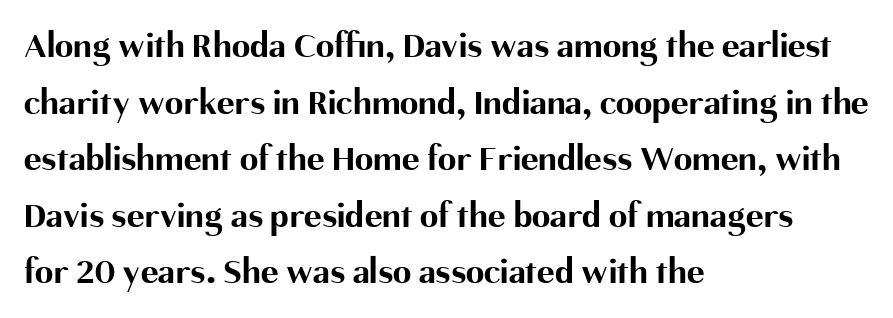
{"serif": "no", "italic": "no", "bold": "yes", "weight": "bold", "width": "normal", "stroke_contrast": "medium", "x_height": "medium", "monospaced": "no", "underline": "no", "align": "left", "line_spacing": "normal", "line_spacing_ratio": 1.53, "letter_spacing": "normal", "letter_spacing_em": 0.0, "glyph_px": 37}
